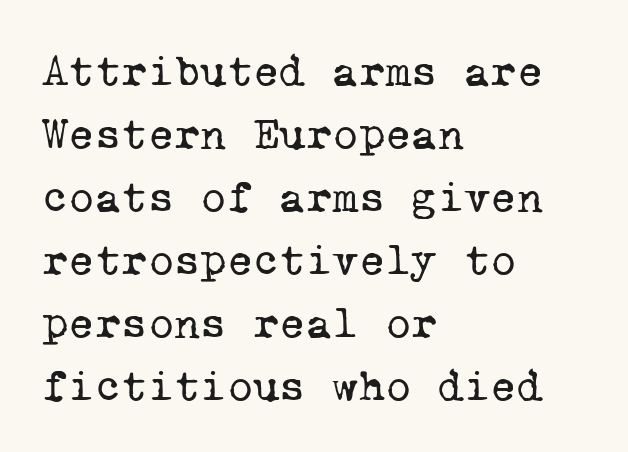
{"serif": "yes", "bold": "no", "weight": "regular", "width": "normal", "stroke_contrast": "low", "x_height": "medium", "monospaced": "yes", "underline": "no", "align": "left", "line_spacing": "normal", "line_spacing_ratio": 1.4, "letter_spacing": "normal", "letter_spacing_em": 0.0, "glyph_px": 45}
